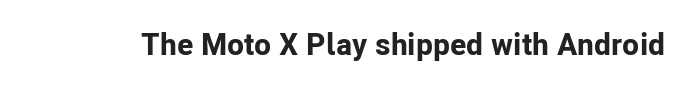
{"serif": "no", "italic": "no", "bold": "yes", "weight": "bold", "width": "normal", "stroke_contrast": "low", "x_height": "medium", "monospaced": "no", "underline": "no", "letter_spacing": "normal", "letter_spacing_em": 0.0, "glyph_px": 31}
